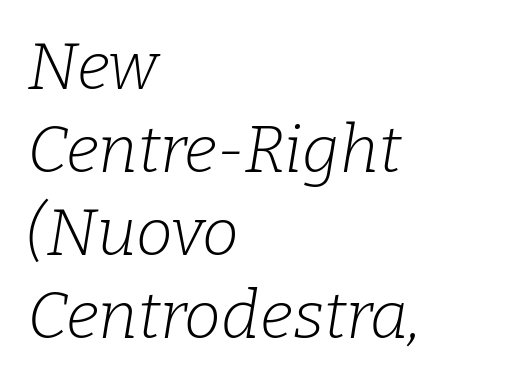
Q: Is the text bold? A: No.
Q: Is the text italic (slanted)? A: Yes, it leans right by about 9 degrees.
Q: Is the typeface a serif or a sans-serif typeface? A: Serif.
Q: Is the text underlined? A: No.
Q: How is the paragraph aligned? A: Left-aligned.
Q: Is the spacing between letters normal or unusually wide? A: Normal.
Q: Is the spacing between lines tight, normal or loose? A: Normal.
Q: Width (condensed, normal, or wide)? A: Normal.
Q: Stroke contrast? A: Low.
Q: x-height? A: Medium.
Q: Monospaced? A: No.
